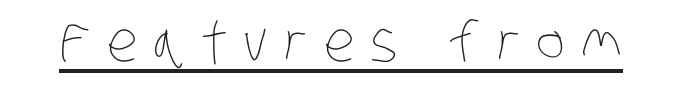
The image shows 55 px thin, condensed type; set unusually wide letter spacing (+0.3 em), underlined; low stroke contrast and a large x-height.
